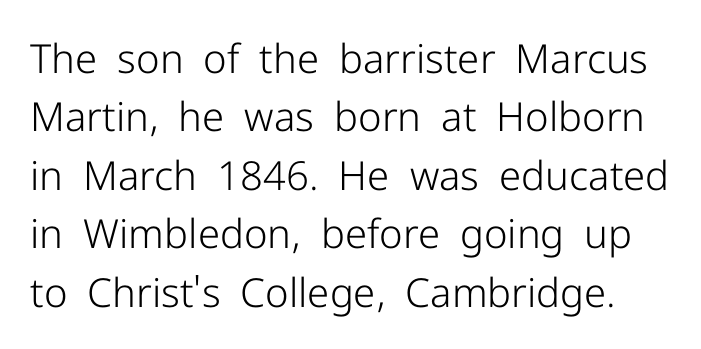
The image shows 40 px light sans-serif type, upright; set normal line spacing (1.46x), normal letter spacing, not underlined; low stroke contrast and a medium x-height.
